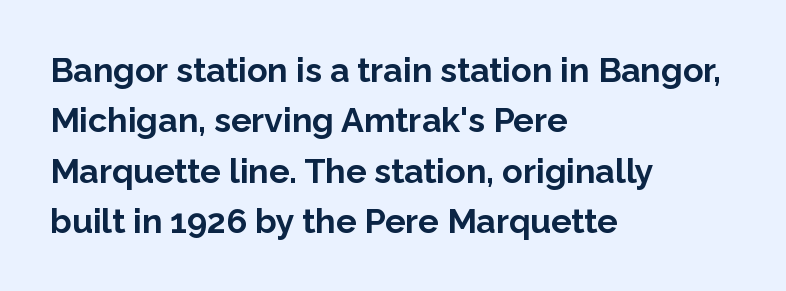
Rendered with straight, roman letterforms. How heavy is the stroke? Heavy — this is a bold. These lines keep a tight, regular rhythm from letter to letter. Which margin do the lines hug? The left one — the right edge is uneven.
